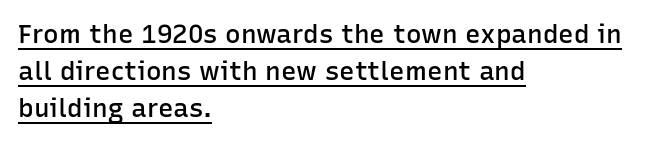
Q: Is the text bold? A: Semi-bold.
Q: Is the text italic (slanted)? A: No, it is upright.
Q: Is the text underlined? A: Yes.
Q: How is the paragraph aligned? A: Left-aligned.
Q: Is the spacing between letters normal or unusually wide? A: Normal.
Q: Is the spacing between lines tight, normal or loose? A: Normal.
